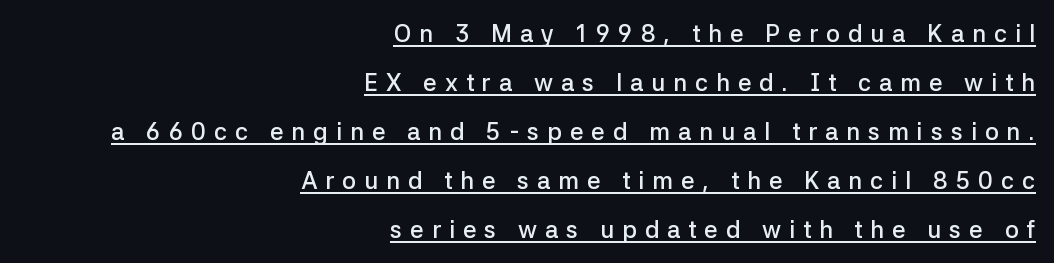
The image shows 24 px text type, upright; set right-aligned, loose line spacing (2.04x), unusually wide letter spacing (+0.33 em), underlined.
